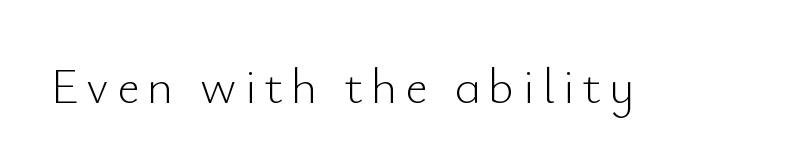
Stroke thickness stays within the range of a standard reading face or lighter. Descenders are the only things crossing below the line. Looks like regular typesetting: each glyph gets only the width it needs. Type style note: lacks serifs.
